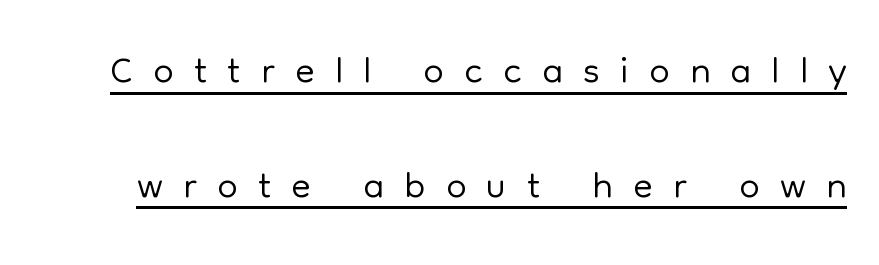
Nope, not italic — everything's standing straight. Beneath each row of characters lies a ruled line. No chunkiness to these letters — they're not bold. Widely set lines give the paragraph a tall, airy silhouette. Observe the wide spacing: letters keep a clear distance from each other. Think of a printed novel: that variable character pitch is what you see here.
